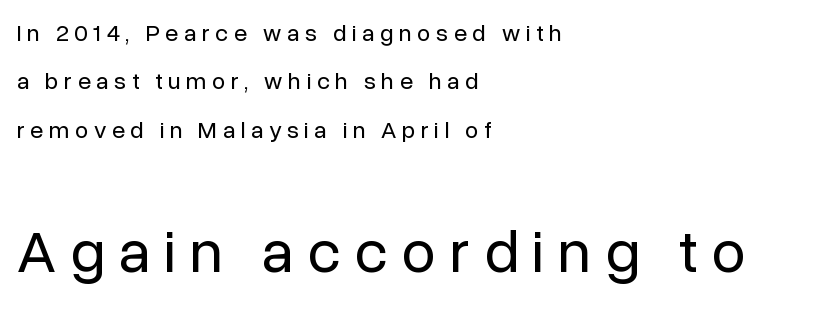
The image shows 61 px regular-weight sans-serif type, upright; set left-aligned, loose line spacing (2.02x), unusually wide letter spacing (+0.23 em), not underlined; the second (bottom) block is 2.54x larger; low stroke contrast and a medium x-height.
